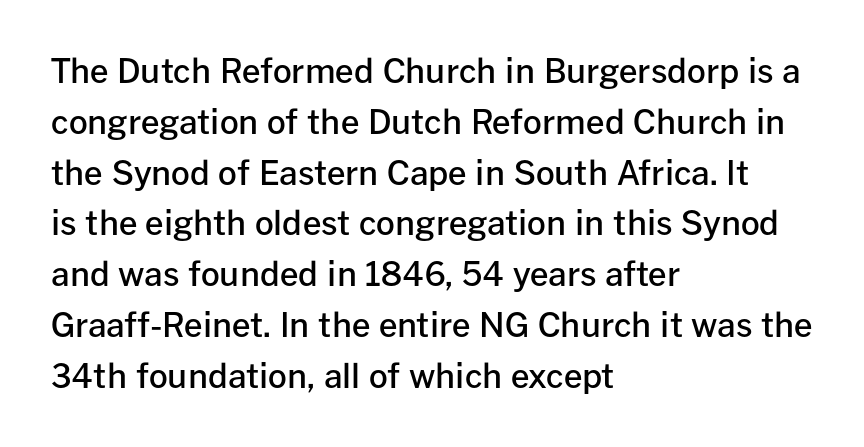
The image shows 33 px semibold sans-serif type, upright; set left-aligned, normal line spacing (1.54x), normal letter spacing, not underlined; low stroke contrast and a medium x-height.
